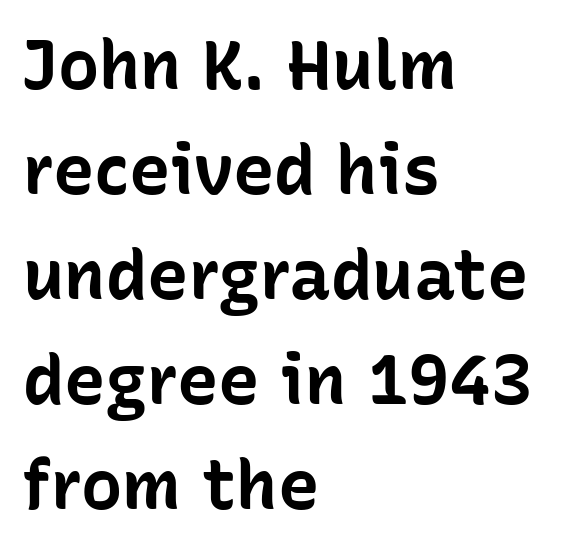
This is the regular roman posture of the typeface. The letters carry no serifs — their stems end cleanly without finishing strokes. Alignment: flush left. Descenders are the only things crossing below the line.
